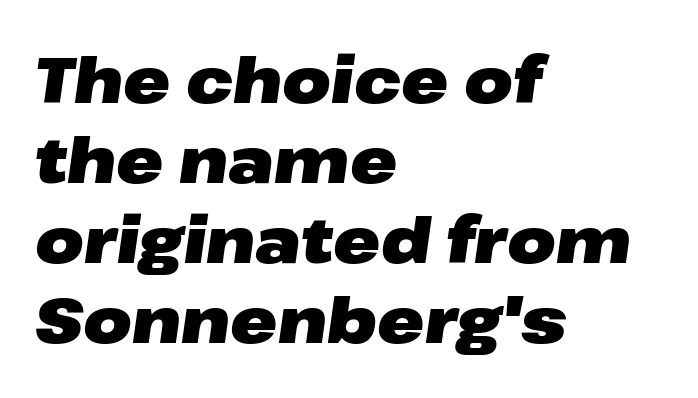
The image shows 63 px heavy, wide type, italic (leaning right); set left-aligned, normal line spacing (1.27x), normal letter spacing, not underlined; low stroke contrast and a medium x-height.
